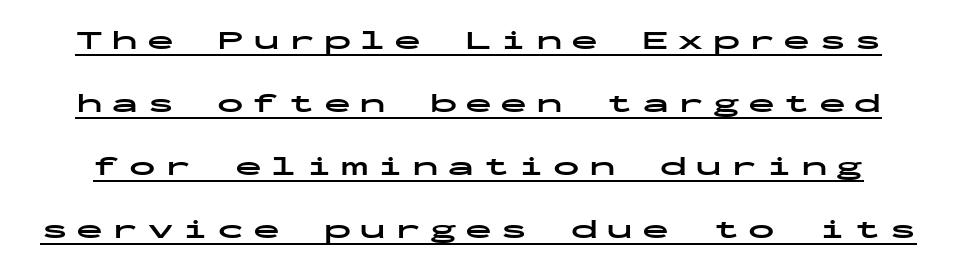
Underlined type. Do the letters lean? They stand straight. Heavy-handed strokes throughout: this text is bold. Airy leading. How are the letters spaced? Widely, with obvious added tracking.
